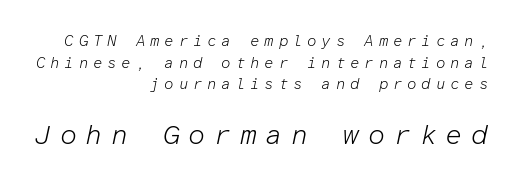
The image shows 27 px text type, italic (leaning right); set right-aligned, normal line spacing (1.44x), unusually wide letter spacing (+0.32 em), not underlined; the second (bottom) block is 1.8x larger.
